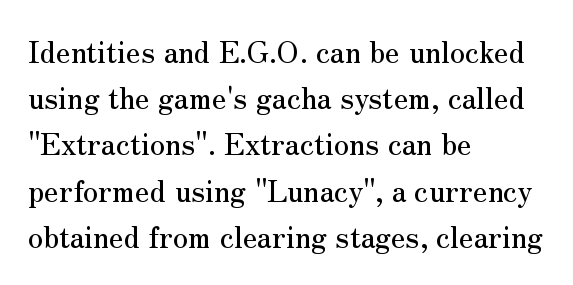
You can tell it's not italic because the verticals are truly vertical. The rendering keeps characters at their native spacing. Line beginnings align vertically; line endings do not. Rule under the text: the space is simply empty.
